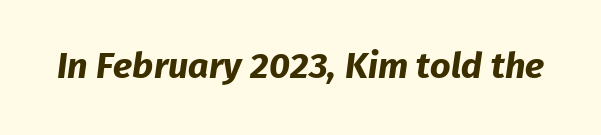
Q: Is the text bold? A: Yes.
Q: Is the typeface a serif or a sans-serif typeface? A: Sans-serif.
Q: Is the text underlined? A: No.
Q: Is the spacing between letters normal or unusually wide? A: Normal.
Q: Width (condensed, normal, or wide)? A: Normal.
Q: Stroke contrast? A: Low.
Q: x-height? A: Medium.
Q: Monospaced? A: No.
